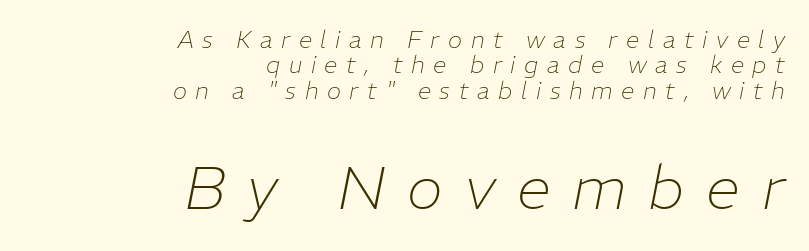
Compared with a flush-left layout, this one pins lines to the opposite, right side. A typesetter would mark this as italic. You could not count columns in this text — the font is proportionally spaced. Is there much room between lines? No — they nearly touch. A student would notice the bottom passage is typeset larger than what precedes it.
